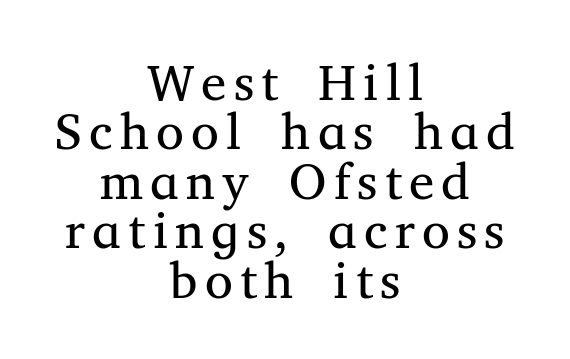
{"serif": "yes", "italic": "no", "bold": "no", "weight": "regular", "width": "normal", "stroke_contrast": "medium", "x_height": "medium", "monospaced": "no", "underline": "no", "align": "center", "line_spacing": "tight", "line_spacing_ratio": 0.97, "glyph_px": 51}
